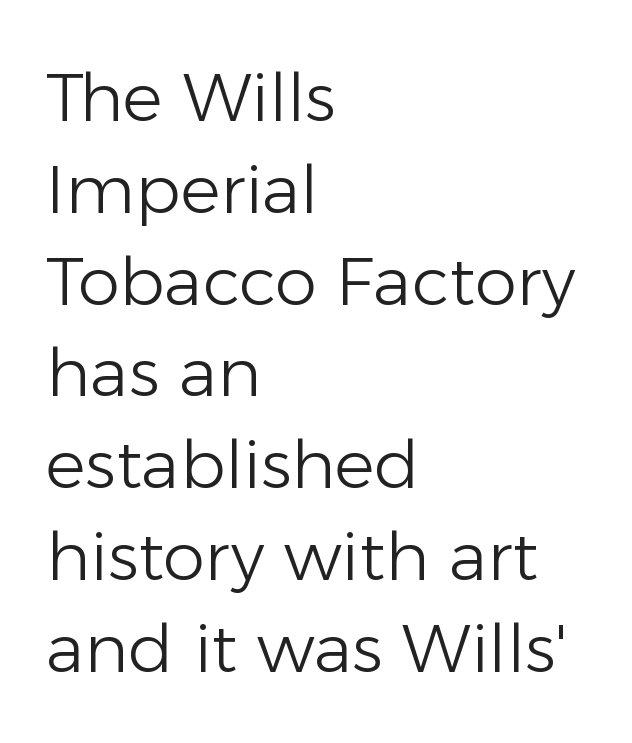
The font sits on the lighter half of the weight spectrum, regular included. Compared with a centered layout, this one pins lines to the left instead. You could call the tracking neutral — neither tight nor loose. Type without underlining.
